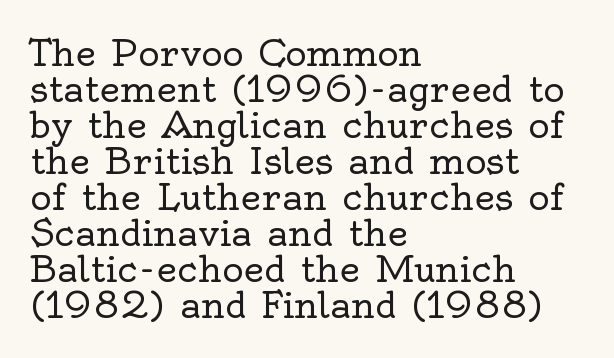
{"serif": "yes", "italic": "no", "bold": "no", "weight": "regular", "width": "normal", "x_height": "small", "monospaced": "no", "underline": "no", "align": "left", "line_spacing": "tight", "line_spacing_ratio": 1.0, "letter_spacing": "normal", "letter_spacing_em": 0.0, "glyph_px": 36}
